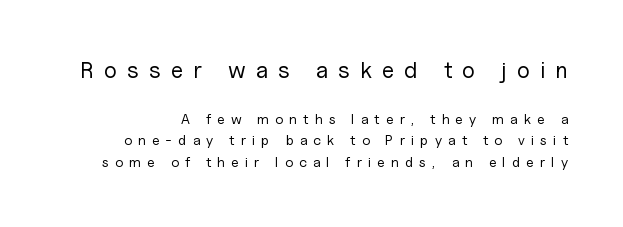
Q: Is the text bold? A: No.
Q: Is the text italic (slanted)? A: No, it is upright.
Q: Is the text underlined? A: No.
Q: Is the spacing between letters normal or unusually wide? A: Unusually wide.
Q: Is the spacing between lines tight, normal or loose? A: Normal.
Q: Which block of text is set in a larger size, the first (top) or the second (bottom)? A: The first (top) one.
